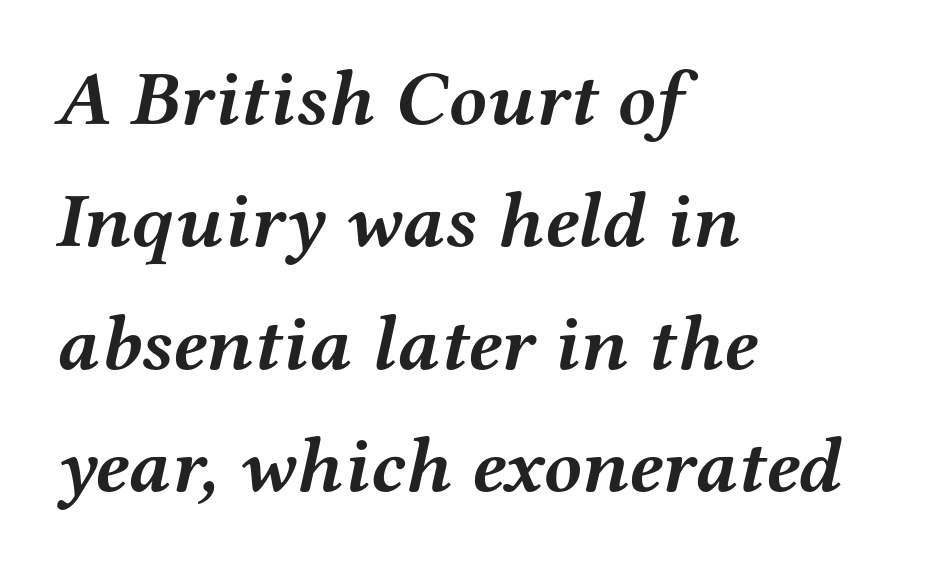
Each row of text sits above clean, open space. This rendering uses left alignment, leaving the right contour irregular. The passage shown is emphatically bold. The line texture is even and compact thanks to regular tracking.
